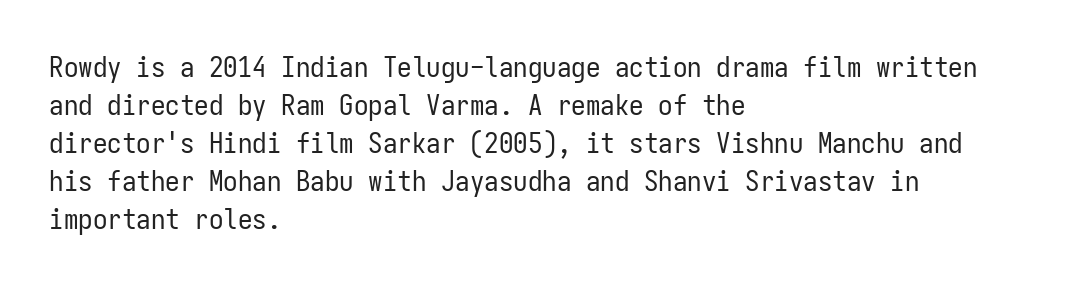
{"serif": "no", "italic": "no", "bold": "no", "weight": "regular", "width": "condensed", "stroke_contrast": "low", "x_height": "medium", "monospaced": "yes", "underline": "no", "align": "left", "line_spacing": "normal", "line_spacing_ratio": 1.31, "letter_spacing": "normal", "letter_spacing_em": 0.0, "glyph_px": 29}
